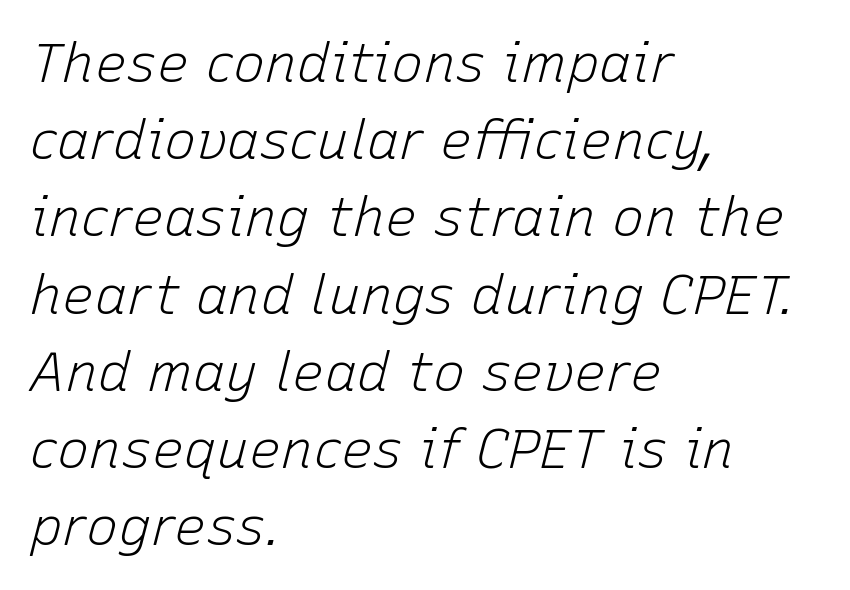
{"italic": "yes", "lean": "right", "slant_degrees": 15, "bold": "no", "weight": "light", "width": "normal", "stroke_contrast": "low", "x_height": "medium", "monospaced": "no", "underline": "no", "align": "left", "line_spacing": "normal", "line_spacing_ratio": 1.43, "letter_spacing": "normal", "letter_spacing_em": 0.0, "glyph_px": 54}
